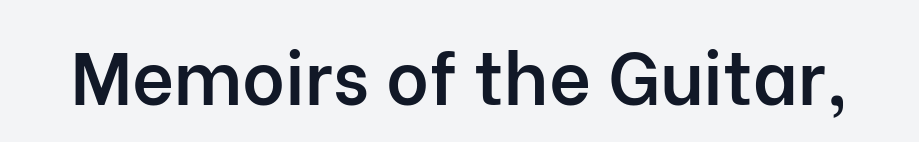
The image shows 73 px semibold sans-serif type, upright; set normal letter spacing, not underlined; low stroke contrast and a medium x-height.
